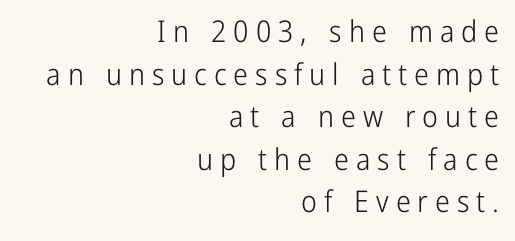
Letterform terminals end flat and unadorned throughout the passage. All the whitespace from short lines collects on the left. Short note: letters widely spaced. Summary of vertical rhythm: regular, with standard interline spacing. The passage shown is typed in a proportional face where columns would drift.
